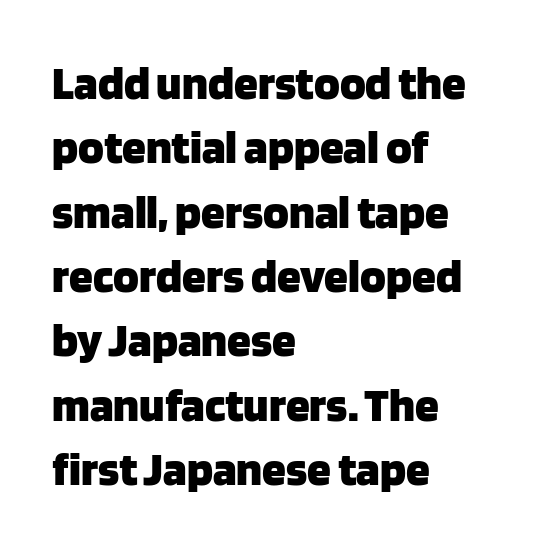
{"serif": "no", "italic": "no", "bold": "yes", "weight": "heavy", "width": "normal", "stroke_contrast": "low", "x_height": "large", "monospaced": "no", "underline": "no", "align": "left", "line_spacing": "normal", "line_spacing_ratio": 1.34, "letter_spacing": "normal", "letter_spacing_em": 0.0, "glyph_px": 48}
